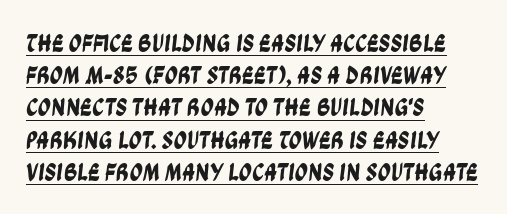
{"underline": "yes", "align": "left", "line_spacing_ratio": 1.24, "letter_spacing": "normal", "letter_spacing_em": 0.0, "glyph_px": 26}
